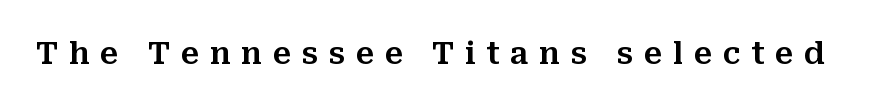
Q: Is the text italic (slanted)? A: No, it is upright.
Q: Is the typeface a serif or a sans-serif typeface? A: Serif.
Q: Is the text underlined? A: No.
Q: Is the spacing between letters normal or unusually wide? A: Unusually wide.
Q: Width (condensed, normal, or wide)? A: Normal.
Q: Stroke contrast? A: Medium.
Q: x-height? A: Medium.
Q: Monospaced? A: No.
